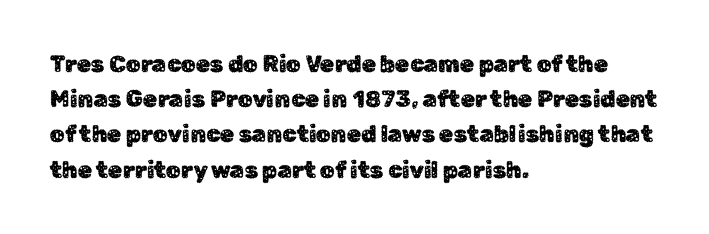
The designer left line spacing at the default. The face used here is rendered with its standard letterfit. The letters stand upright; this is a roman face. The rag falls on the right side of this text block. The words here are not underlined.
